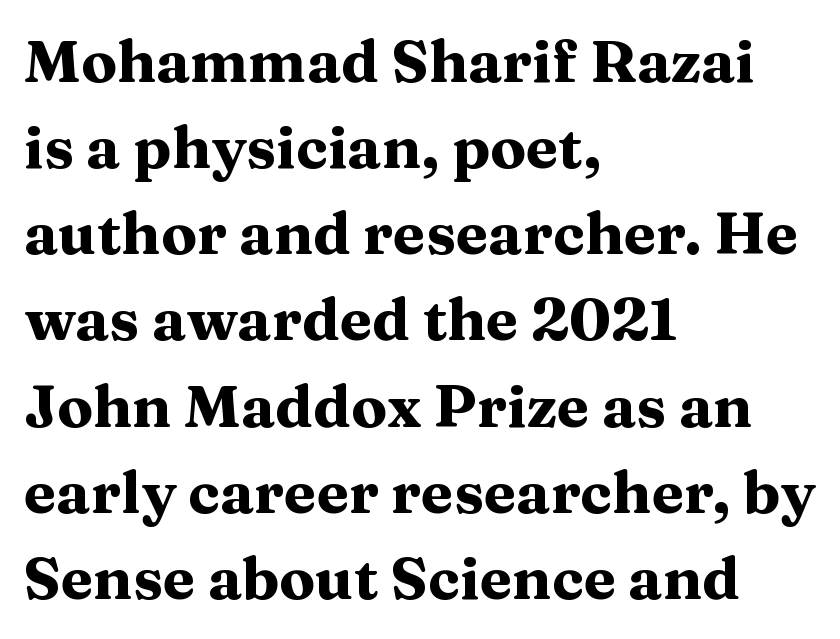
Q: Is the text bold? A: Yes.
Q: Is the text italic (slanted)? A: No, it is upright.
Q: Is the typeface a serif or a sans-serif typeface? A: Serif.
Q: Is the text underlined? A: No.
Q: How is the paragraph aligned? A: Left-aligned.
Q: Is the spacing between letters normal or unusually wide? A: Normal.
Q: Is the spacing between lines tight, normal or loose? A: Normal.
Q: Width (condensed, normal, or wide)? A: Wide.
Q: Stroke contrast? A: Medium.
Q: x-height? A: Medium.
Q: Monospaced? A: No.
